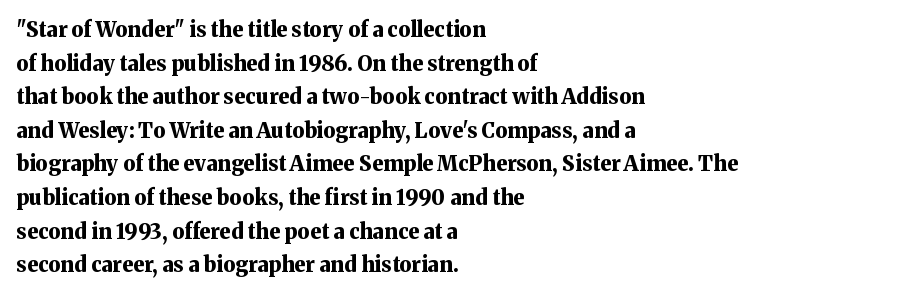
This sample uses plain, unmodified letter spacing. The lines are quadded left. If you measured baseline to baseline, you'd find a middling distance. A dark, heavy texture on the line: the type is bold. Unmarked baselines from the first word to the last.
